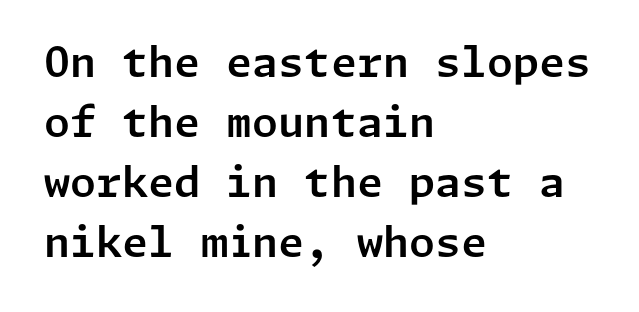
The leading is moderate, giving the passage an even texture. Each letter's strokes conclude bluntly, with no projecting serifs. The type sits square on the baseline with zero lean. The words here are not underlined. The ragged edge is on the right, which tells us the setting is flush left.
